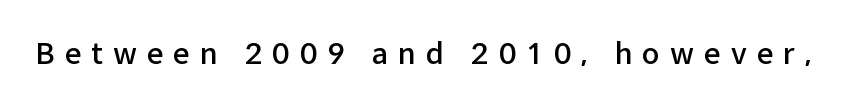
Q: Is the text bold? A: Semi-bold.
Q: Is the text italic (slanted)? A: No, it is upright.
Q: Is the typeface a serif or a sans-serif typeface? A: Sans-serif.
Q: Is the text underlined? A: No.
Q: Is the spacing between letters normal or unusually wide? A: Unusually wide.
Q: Width (condensed, normal, or wide)? A: Normal.
Q: Stroke contrast? A: Low.
Q: x-height? A: Medium.
Q: Monospaced? A: No.
